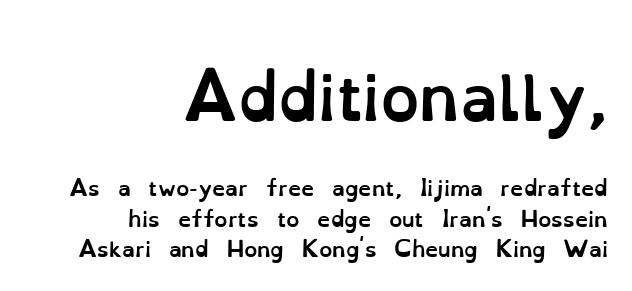
Horizontal bands of white between lines are of average thickness. Quick note: not italic, upright. A typesetter would call this zero additional tracking. The sample has been set heavy, in full bold.
